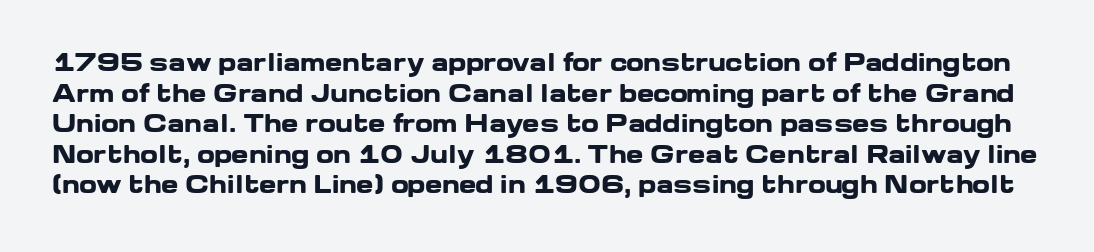
A full-strength bold gives these letters their thick strokes. Regarding leading, the lines here are spaced in the standard way. Students, note that the glyphs here touch the page at normal intervals. Descenders are the only things crossing below the line. Nope, not italic — everything's standing straight.
